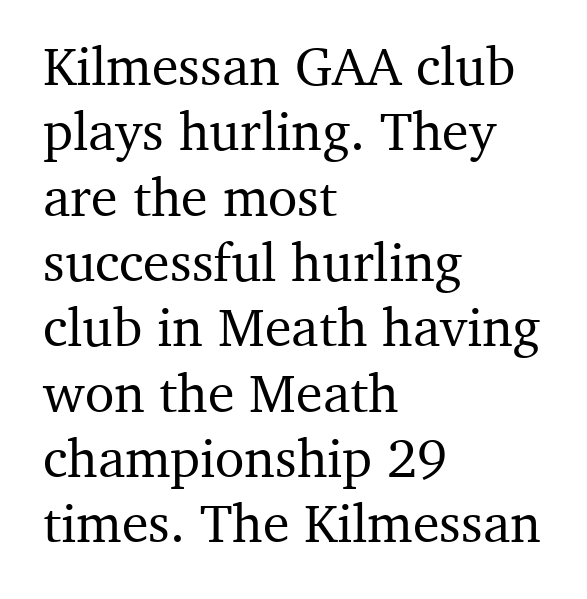
The font's upright variant was chosen for this text. Short and long lines alike share a common starting point at left. Yep, those are serifs on the letters. The space beneath each line is pristine and unruled. The face used here is rendered with its standard letterfit. These lines are rendered in a variable-pitch font.
